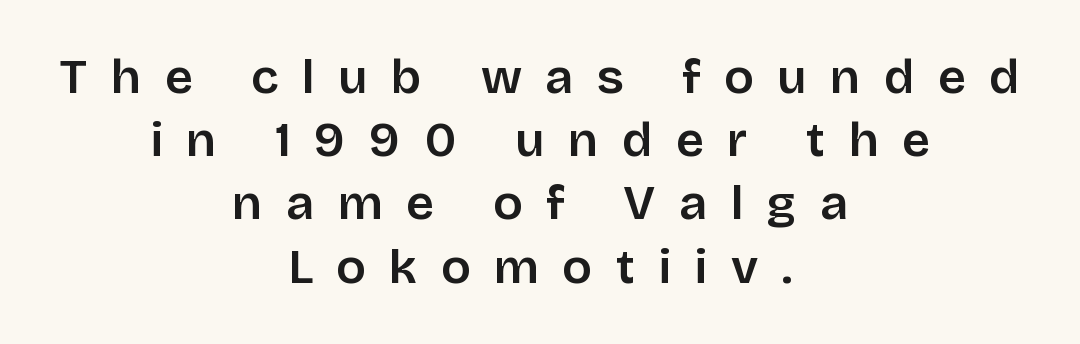
{"serif": "no", "italic": "no", "width": "normal", "stroke_contrast": "low", "x_height": "large", "monospaced": "no", "underline": "no", "align": "center", "line_spacing": "normal", "line_spacing_ratio": 1.29, "letter_spacing": "wide", "letter_spacing_em": 0.48, "glyph_px": 49}
